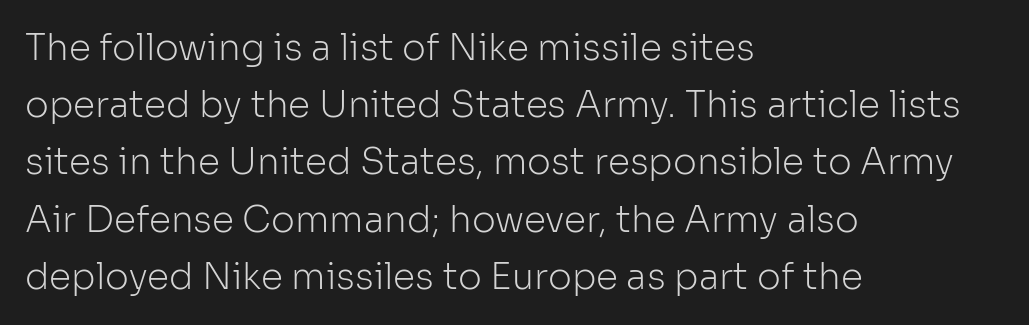
The image shows 36 px light sans-serif type, upright; set left-aligned, normal line spacing (1.59x), normal letter spacing, not underlined; low stroke contrast and a medium x-height.
